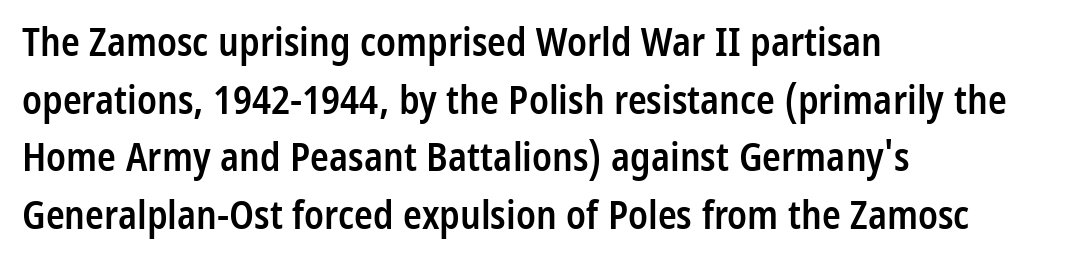
{"serif": "no", "italic": "no", "bold": "semi", "weight": "semibold", "width": "condensed", "stroke_contrast": "low", "x_height": "medium", "monospaced": "no", "underline": "no", "align": "left", "line_spacing": "normal", "line_spacing_ratio": 1.48, "letter_spacing": "normal", "letter_spacing_em": 0.0, "glyph_px": 39}
